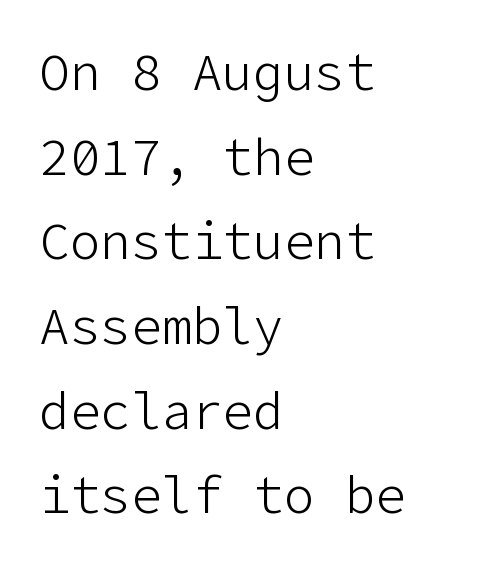
{"serif": "no", "italic": "no", "bold": "no", "weight": "light", "width": "normal", "stroke_contrast": "low", "x_height": "medium", "underline": "no", "align": "left", "line_spacing": "normal", "line_spacing_ratio": 1.66, "letter_spacing": "normal", "letter_spacing_em": 0.0, "glyph_px": 51}
